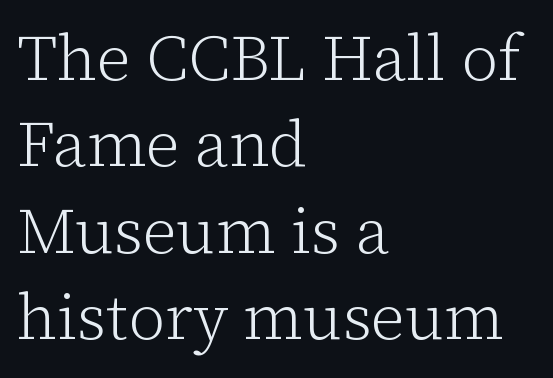
The image shows 64 px light serif type, upright; set left-aligned, normal line spacing (1.35x), normal letter spacing, not underlined; low stroke contrast and a medium x-height.
